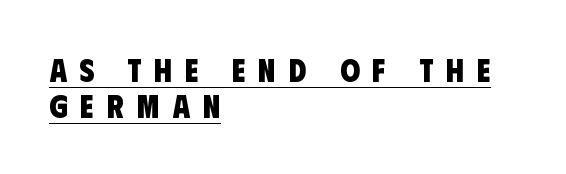
Set as a true bold cut, around the 700 mark. This sample trades vertical openness for compactness between lines. You could only call the tracking loose — the letters float apart. Every word sits above its own underline. Looks like regular typesetting: each glyph gets only the width it needs.
